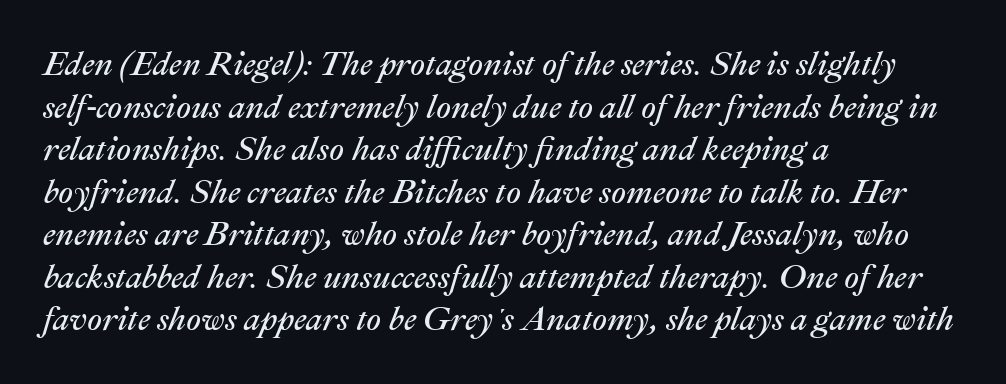
Q: Is the text bold? A: No.
Q: Is the text italic (slanted)? A: Yes, it leans right by about 22 degrees.
Q: Is the text underlined? A: No.
Q: How is the paragraph aligned? A: Left-aligned.
Q: Is the spacing between letters normal or unusually wide? A: Normal.
Q: Is the spacing between lines tight, normal or loose? A: Normal.
Q: Width (condensed, normal, or wide)? A: Normal.
Q: Stroke contrast? A: Medium.
Q: x-height? A: Medium.
Q: Monospaced? A: No.
